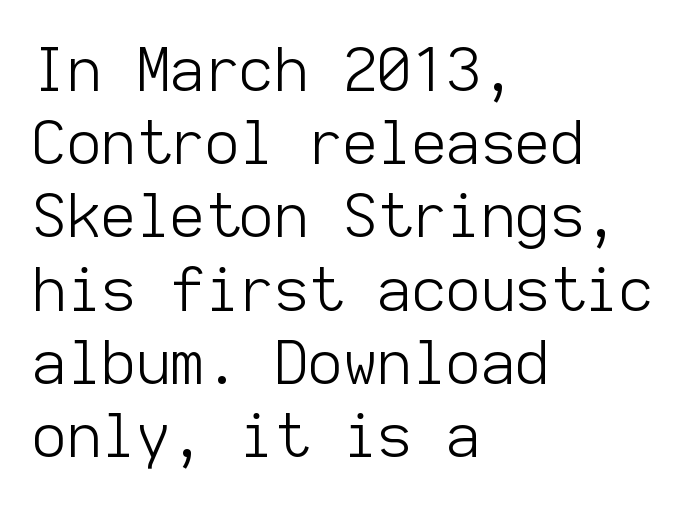
No chunkiness to these letters — they're not bold. Bare-footed words on every line. Is this a fixed-width face? Yes — each glyph sits in an identical cell. Observe the absence of serifs on each vertical stroke in this sample. Every stem runs plumb, perpendicular to the baseline. There is no visible air inserted between adjacent glyphs.
